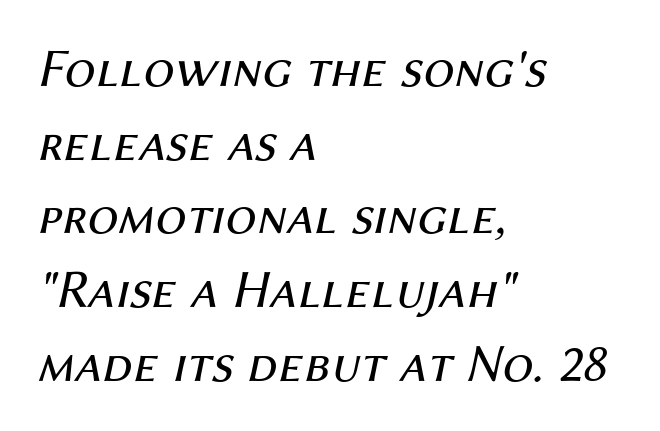
The image shows 55 px regular-weight type, italic (leaning right); set left-aligned, normal line spacing (1.34x), normal letter spacing, not underlined; medium stroke contrast and a medium x-height.
